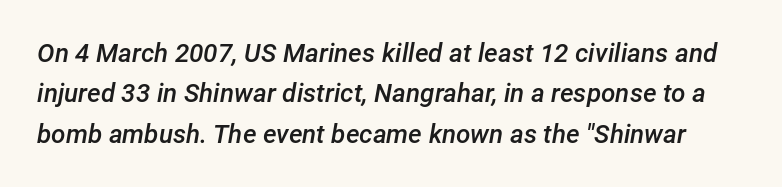
The image shows 26 px text type, italic (leaning right); set normal line spacing (1.55x), normal letter spacing, not underlined.
